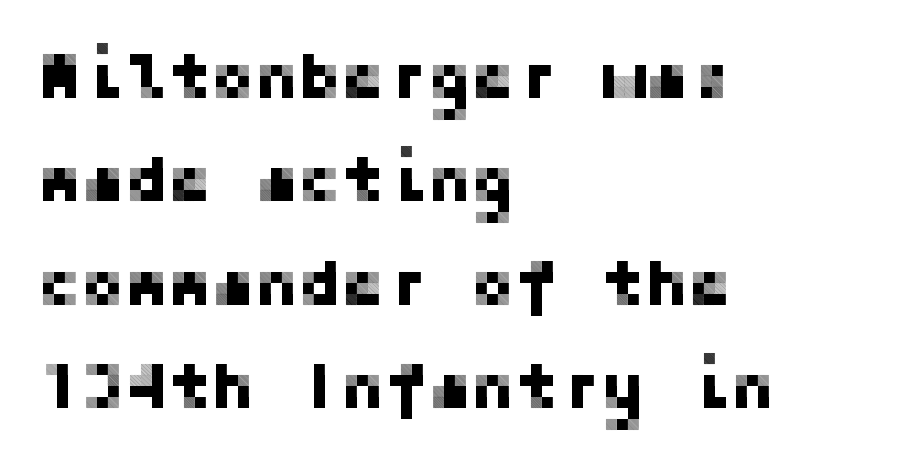
Q: Is the text italic (slanted)? A: No, it is upright.
Q: Is the typeface a serif or a sans-serif typeface? A: Sans-serif.
Q: Is the text underlined? A: No.
Q: How is the paragraph aligned? A: Left-aligned.
Q: Is the spacing between letters normal or unusually wide? A: Normal.
Q: Is the spacing between lines tight, normal or loose? A: Normal.
Q: Width (condensed, normal, or wide)? A: Normal.
Q: Stroke contrast? A: Low.
Q: x-height? A: Medium.
